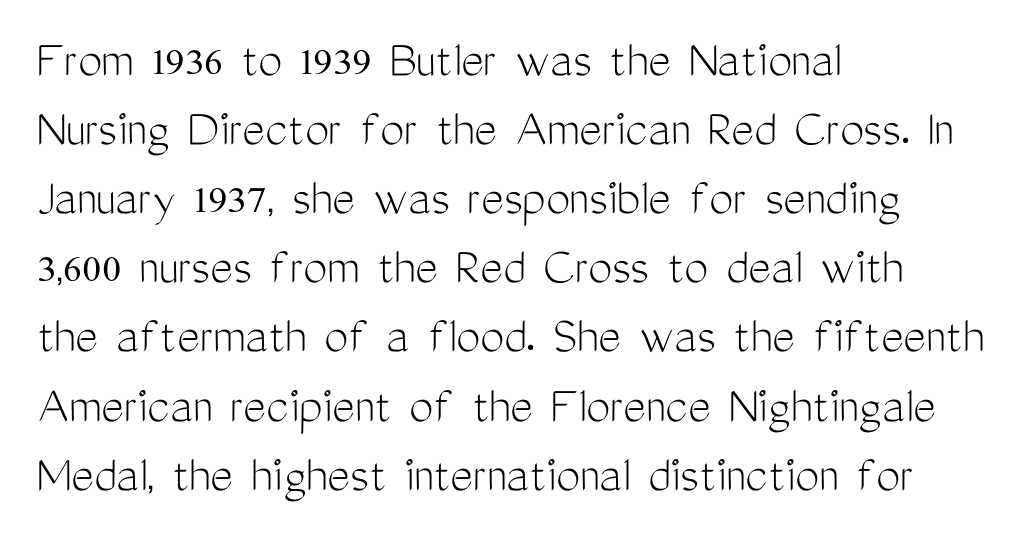
Leading: standard. Tracking value appears to be zero — textbook default spacing. Character widths vary here, with narrow letters taking less room than wide ones. These lines stack with their left ends in a neat column. The gap between lines stays unmarked. The rendering shows plain stroke endings on the letterforms — a sans-serif design.
